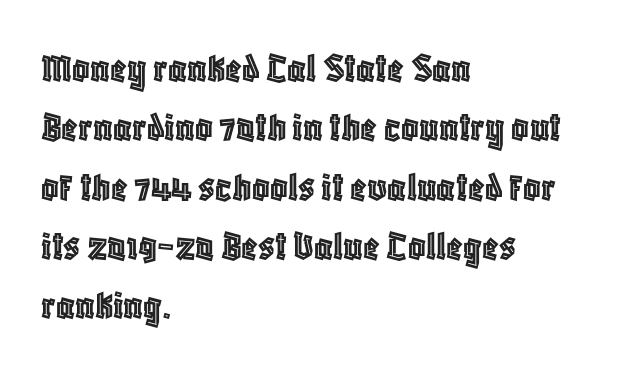
Vertically, the passage feels balanced, rows spaced as you'd expect. Nothing unusual about the tracking: characters are spaced as the font intends. In CSS terms this would be text-align: left. Notice how the stems are strictly vertical — no italics here. The string is rendered with underlining switched off.
